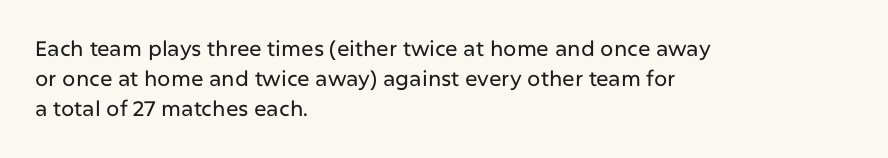
Q: Is the text italic (slanted)? A: No, it is upright.
Q: Is the text underlined? A: No.
Q: How is the paragraph aligned? A: Left-aligned.
Q: Is the spacing between letters normal or unusually wide? A: Normal.
Q: Is the spacing between lines tight, normal or loose? A: Normal.
